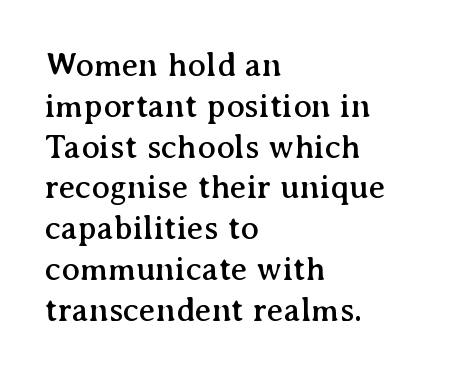
{"serif": "yes", "italic": "no", "width": "normal", "stroke_contrast": "medium", "x_height": "medium", "monospaced": "no", "underline": "no", "align": "left", "line_spacing_ratio": 1.2, "letter_spacing": "normal", "letter_spacing_em": 0.0, "glyph_px": 34}
